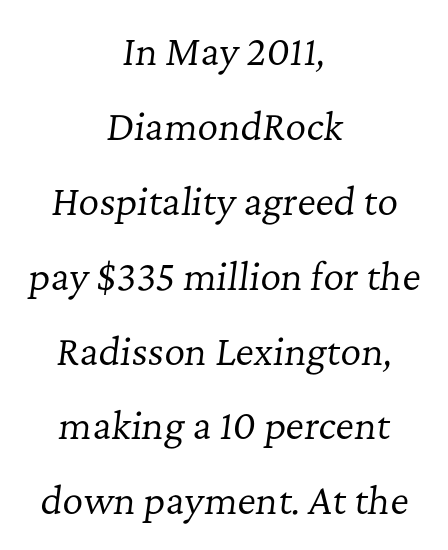
{"serif": "yes", "italic": "yes", "lean": "right", "slant_degrees": 7, "bold": "no", "weight": "regular", "width": "normal", "stroke_contrast": "low", "x_height": "medium", "monospaced": "no", "underline": "no", "align": "center", "line_spacing": "loose", "line_spacing_ratio": 2.08, "letter_spacing": "normal", "letter_spacing_em": 0.0, "glyph_px": 36}
